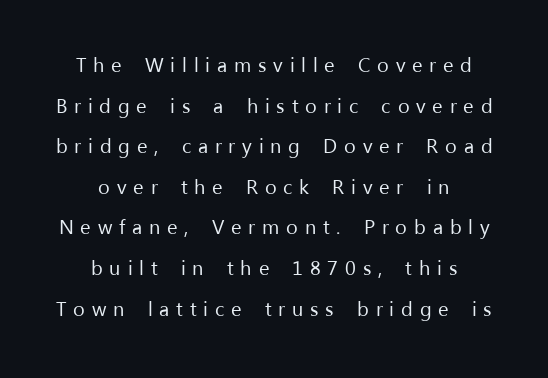
The horizontal fit of the characters is loose and conspicuously gappy. The strip under each line holds only bare page. Alignment: centered. These glyphs show unthickened strokes, regular width or finer. In terms of leading, this rendering errs on the spacious side. Tall strokes in this sample are plumb rather than angled.
